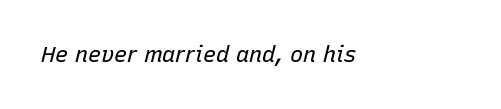
{"italic": "yes", "lean": "right", "slant_degrees": 15, "bold": "no", "underline": "no", "letter_spacing": "normal", "letter_spacing_em": 0.0, "glyph_px": 22}
